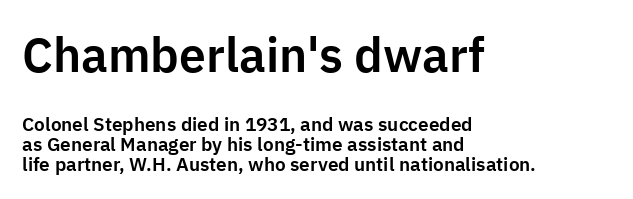
The image shows 48 px sans-serif type, upright; set left-aligned, tight line spacing (1.05x), normal letter spacing, not underlined; the first (top) block is 2.53x larger; low stroke contrast and a medium x-height.
